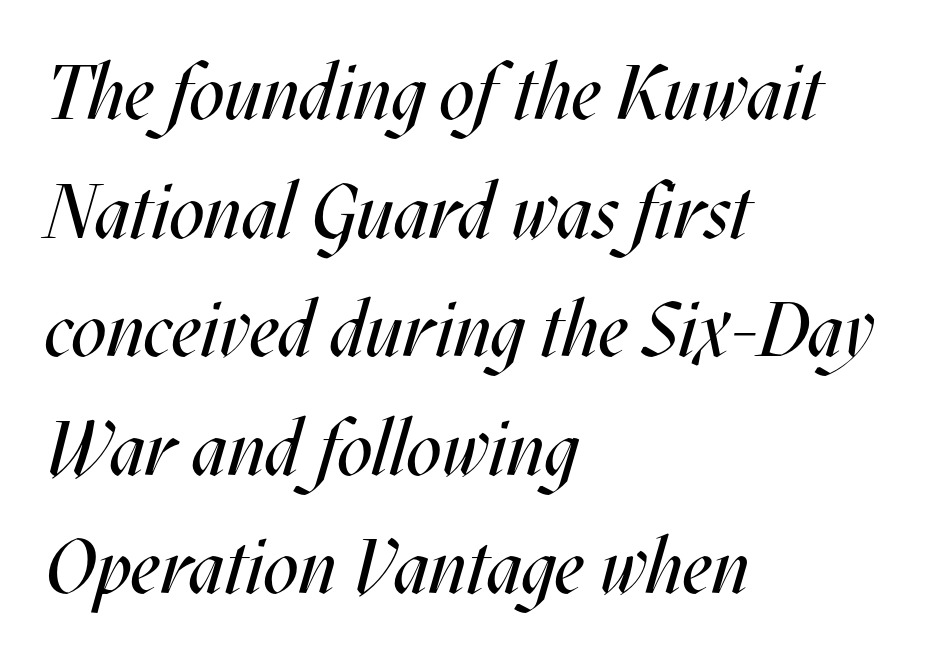
{"italic": "yes", "lean": "right", "slant_degrees": 17, "bold": "no", "weight": "regular", "width": "condensed", "stroke_contrast": "medium", "x_height": "large", "monospaced": "no", "underline": "no", "align": "left", "line_spacing": "normal", "line_spacing_ratio": 1.54, "letter_spacing": "normal", "letter_spacing_em": 0.0, "glyph_px": 77}
